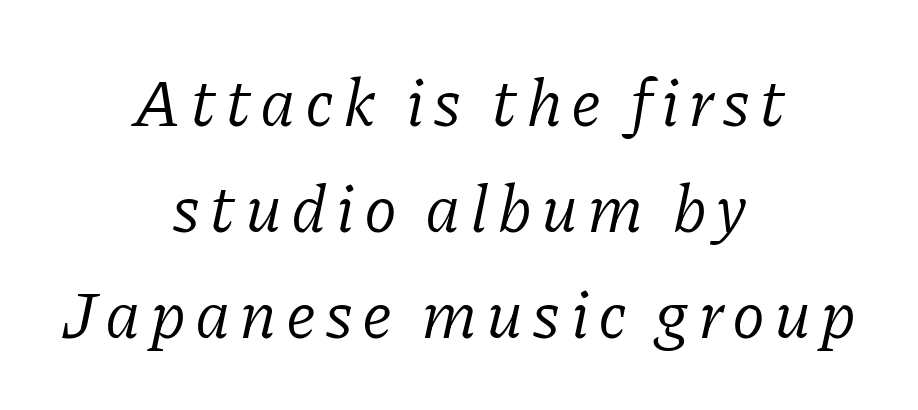
{"serif": "yes", "italic": "yes", "lean": "right", "slant_degrees": 11, "bold": "no", "weight": "regular", "width": "normal", "stroke_contrast": "low", "x_height": "medium", "monospaced": "no", "underline": "no", "align": "center", "line_spacing": "normal", "line_spacing_ratio": 1.58, "glyph_px": 67}
